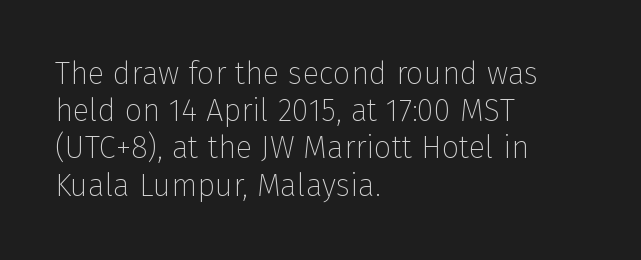
{"serif": "no", "italic": "no", "bold": "no", "weight": "thin", "width": "normal", "stroke_contrast": "low", "x_height": "medium", "monospaced": "no", "underline": "no", "align": "left", "line_spacing_ratio": 1.2, "letter_spacing": "normal", "letter_spacing_em": 0.0, "glyph_px": 31}
